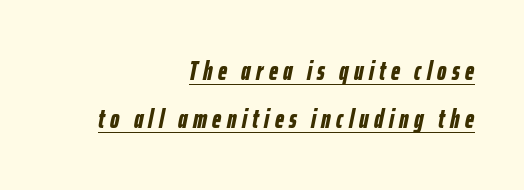
Q: Is the text bold? A: Yes.
Q: Is the text italic (slanted)? A: Yes, it leans right by about 12 degrees.
Q: Is the text underlined? A: Yes.
Q: How is the paragraph aligned? A: Right-aligned.
Q: Is the spacing between letters normal or unusually wide? A: Unusually wide.
